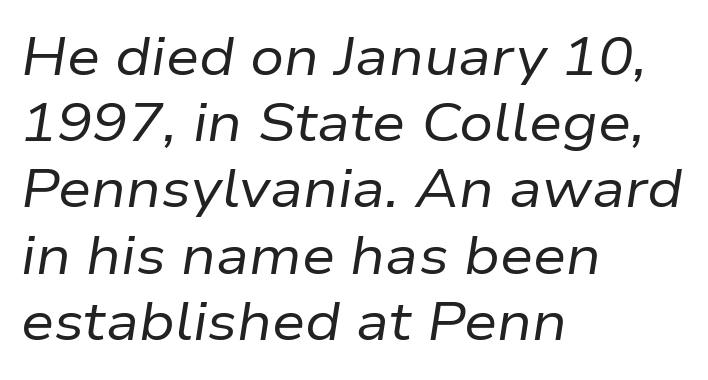
{"italic": "yes", "lean": "right", "slant_degrees": 9, "bold": "no", "weight": "regular", "width": "normal", "stroke_contrast": "low", "x_height": "medium", "monospaced": "no", "underline": "no", "align": "left", "line_spacing": "normal", "line_spacing_ratio": 1.25, "letter_spacing": "normal", "letter_spacing_em": 0.0, "glyph_px": 53}
